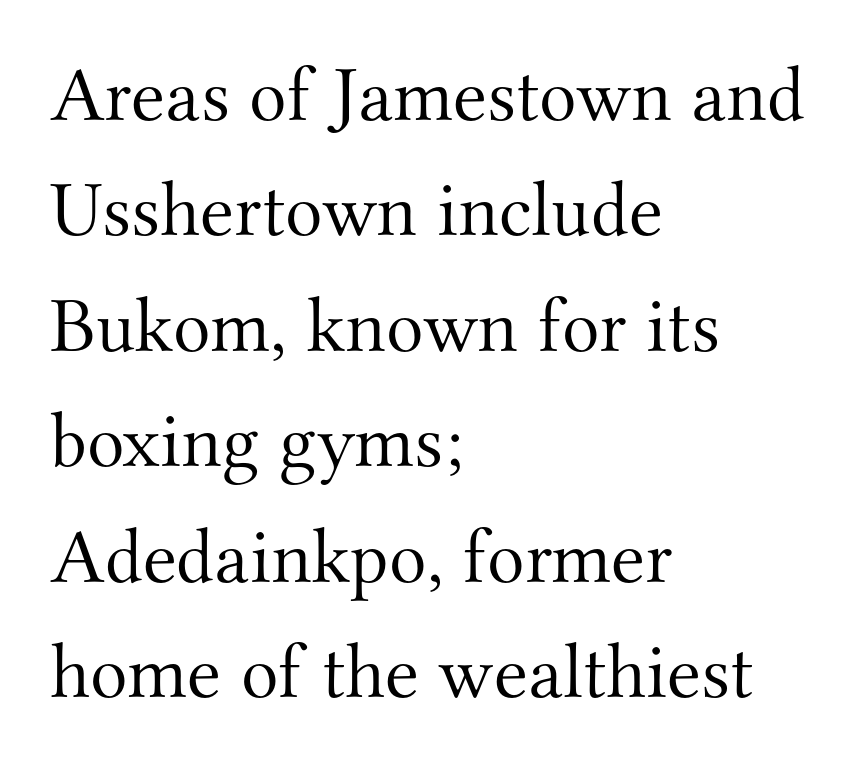
Is the letter spacing exaggerated? No — it looks like the ordinary default. Upright lettering throughout. Character widths vary here, with narrow letters taking less room than wide ones. The letters carry serifs — small finishing strokes at the ends of their stems. Typeset ragged right — the left edge is the straight one.
